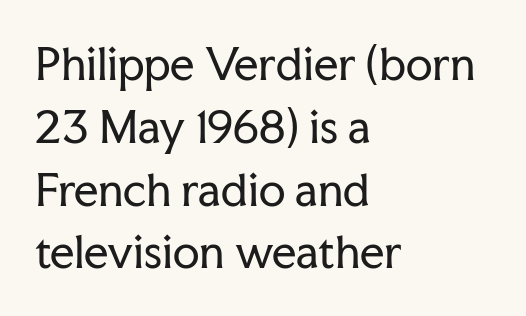
Q: Is the text bold? A: No.
Q: Is the text italic (slanted)? A: No, it is upright.
Q: Is the typeface a serif or a sans-serif typeface? A: Serif.
Q: Is the text underlined? A: No.
Q: How is the paragraph aligned? A: Left-aligned.
Q: Is the spacing between letters normal or unusually wide? A: Normal.
Q: Is the spacing between lines tight, normal or loose? A: Normal.
Q: Width (condensed, normal, or wide)? A: Normal.
Q: Stroke contrast? A: Low.
Q: x-height? A: Medium.
Q: Monospaced? A: No.
